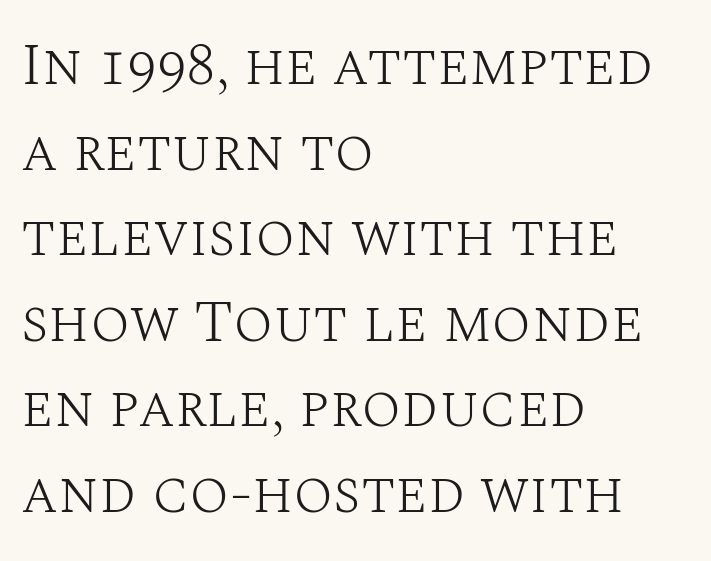
{"serif": "yes", "italic": "no", "bold": "no", "weight": "light", "width": "normal", "stroke_contrast": "medium", "x_height": "large", "monospaced": "no", "underline": "no", "align": "left", "line_spacing": "normal", "line_spacing_ratio": 1.45, "letter_spacing": "normal", "letter_spacing_em": 0.0, "glyph_px": 59}
